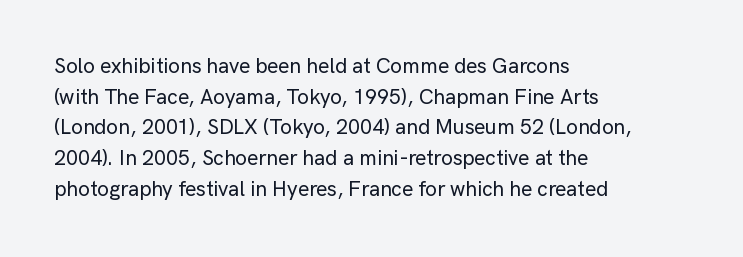
The image shows 21 px text type, upright; set left-aligned, normal line spacing (1.46x), normal letter spacing, not underlined.
